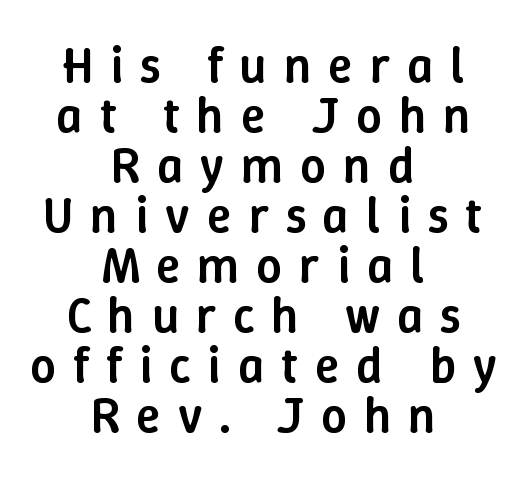
Underlining? Definitely not there. Strokes here are thickened, but only to semibold level. It's the straight-up-and-down kind of type. The letters are spread apart with noticeably loose tracking. The lines are quadded center. A typesetter would call this proportional, since set widths differ per character.
